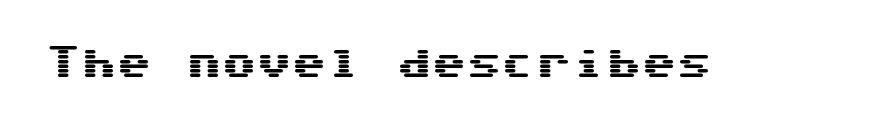
Q: Is the text italic (slanted)? A: No, it is upright.
Q: Is the typeface a serif or a sans-serif typeface? A: Sans-serif.
Q: Is the text underlined? A: No.
Q: Is the spacing between letters normal or unusually wide? A: Normal.
Q: Width (condensed, normal, or wide)? A: Wide.
Q: Stroke contrast? A: Medium.
Q: x-height? A: Medium.
Q: Monospaced? A: Yes.
